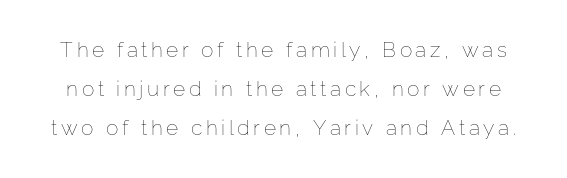
Q: Is the text bold? A: No.
Q: Is the text italic (slanted)? A: No, it is upright.
Q: Is the text underlined? A: No.
